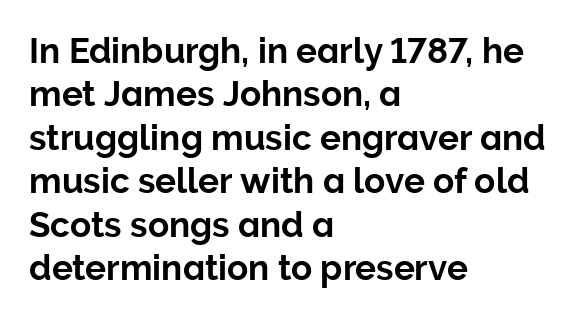
The image shows 35 px sans-serif type, upright; set left-aligned, line spacing 1.24x, normal letter spacing, not underlined; low stroke contrast and a medium x-height.
